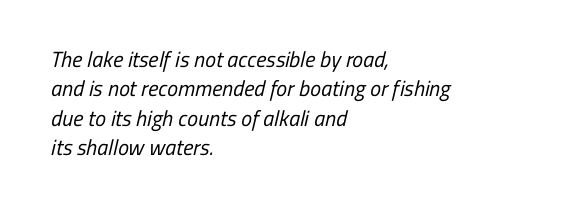
{"bold": "no", "underline": "no", "align": "left", "line_spacing": "normal", "line_spacing_ratio": 1.34, "letter_spacing": "normal", "letter_spacing_em": 0.0, "glyph_px": 22}
